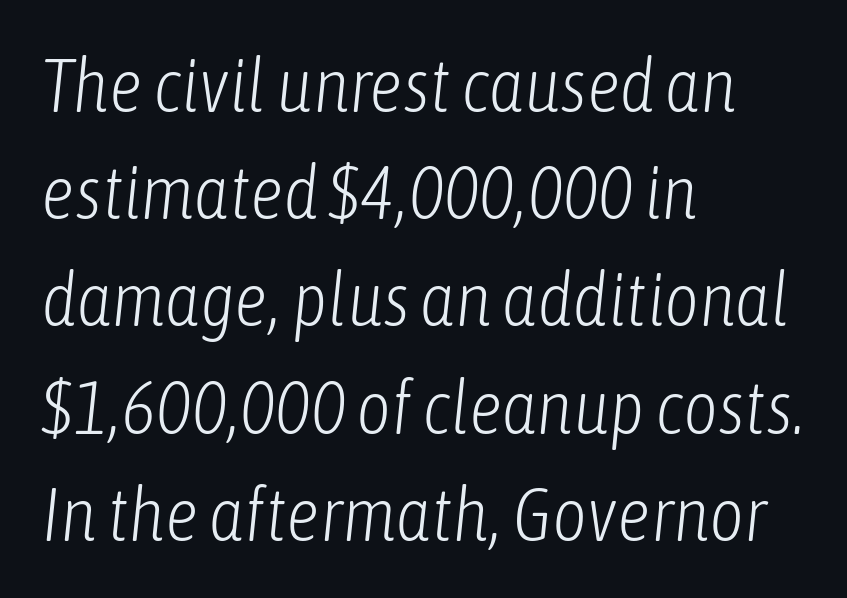
{"italic": "yes", "lean": "right", "slant_degrees": 6, "bold": "no", "weight": "light", "width": "condensed", "stroke_contrast": "low", "x_height": "medium", "monospaced": "no", "underline": "no", "align": "left", "line_spacing": "normal", "line_spacing_ratio": 1.43, "letter_spacing": "normal", "letter_spacing_em": 0.0, "glyph_px": 75}
